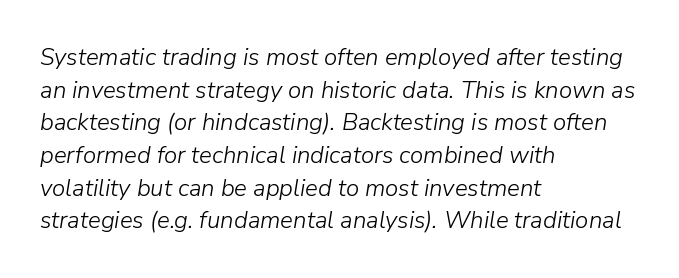
Q: Is the text bold? A: No.
Q: Is the text italic (slanted)? A: Yes, it leans right by about 9 degrees.
Q: Is the text underlined? A: No.
Q: How is the paragraph aligned? A: Left-aligned.
Q: Is the spacing between letters normal or unusually wide? A: Normal.
Q: Is the spacing between lines tight, normal or loose? A: Normal.
